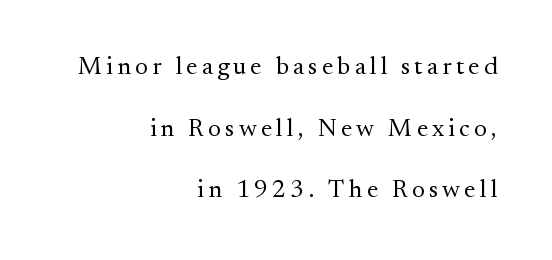
{"italic": "no", "bold": "no", "underline": "no", "align": "right", "line_spacing": "loose", "line_spacing_ratio": 2.47, "glyph_px": 25}
